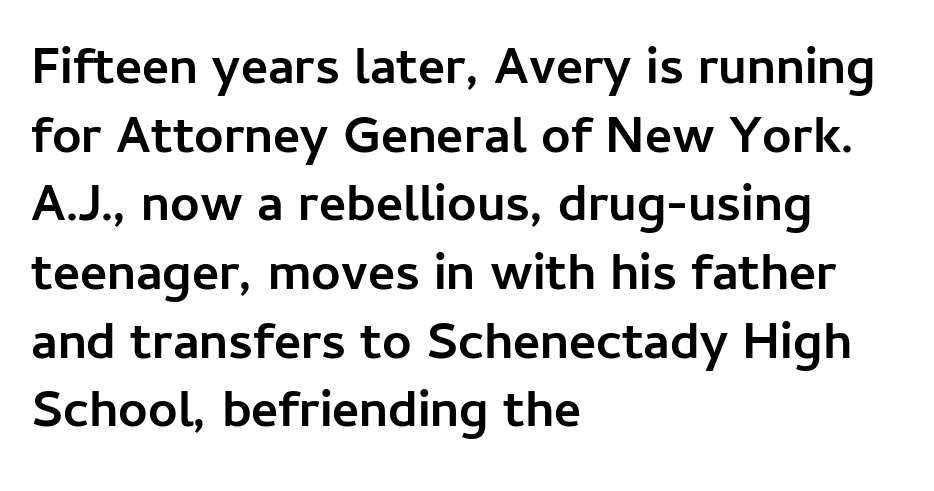
Q: Is the text bold? A: Yes.
Q: Is the text italic (slanted)? A: No, it is upright.
Q: Is the typeface a serif or a sans-serif typeface? A: Sans-serif.
Q: Is the text underlined? A: No.
Q: How is the paragraph aligned? A: Left-aligned.
Q: Is the spacing between letters normal or unusually wide? A: Normal.
Q: Is the spacing between lines tight, normal or loose? A: Normal.
Q: Width (condensed, normal, or wide)? A: Normal.
Q: Stroke contrast? A: Low.
Q: x-height? A: Medium.
Q: Monospaced? A: No.
